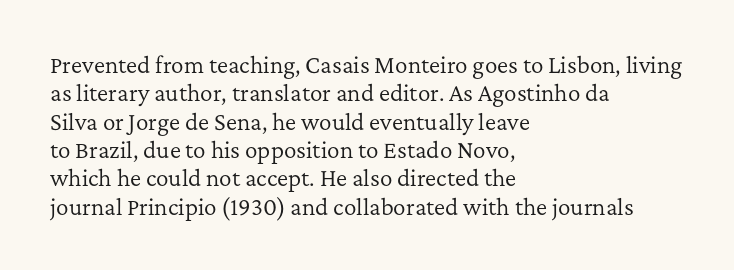
{"italic": "no", "bold": "no", "underline": "no", "align": "left", "line_spacing": "normal", "line_spacing_ratio": 1.35, "letter_spacing": "normal", "letter_spacing_em": 0.0, "glyph_px": 21}
